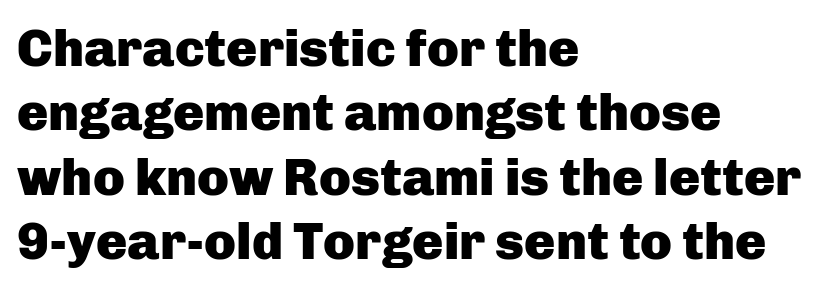
Heavy-handed strokes throughout: this text is bold. The rendering keeps characters at their native spacing. Stroke terminals: plain, sans-serif. Italic? Not at all — the glyphs are vertical. Descenders hang freely into open space.
